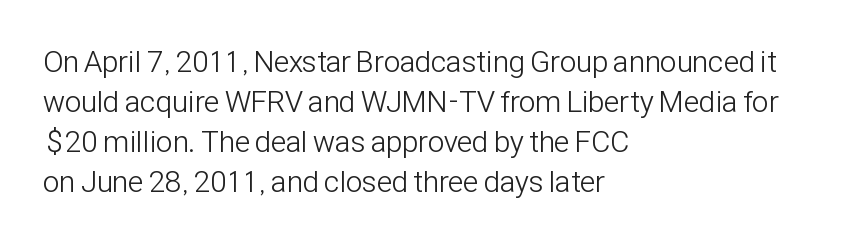
{"serif": "no", "italic": "no", "bold": "no", "weight": "light", "width": "condensed", "stroke_contrast": "low", "x_height": "medium", "monospaced": "no", "underline": "no", "align": "left", "line_spacing": "normal", "line_spacing_ratio": 1.33, "letter_spacing": "normal", "letter_spacing_em": 0.0, "glyph_px": 30}
